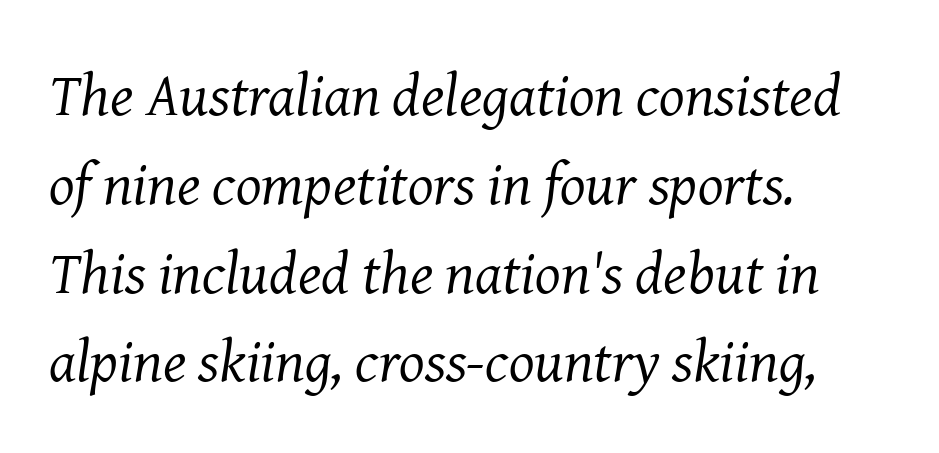
The image shows 60 px regular-weight serif type, italic (leaning right); set left-aligned, normal line spacing (1.48x), normal letter spacing, not underlined; medium stroke contrast and a medium x-height.
